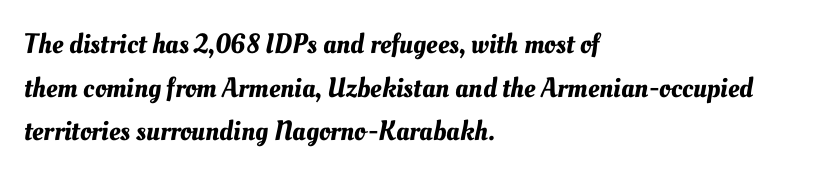
{"width": "normal", "stroke_contrast": "medium", "x_height": "small", "monospaced": "no", "underline": "no", "align": "left", "line_spacing": "normal", "line_spacing_ratio": 1.56, "letter_spacing": "normal", "letter_spacing_em": 0.0, "glyph_px": 28}
